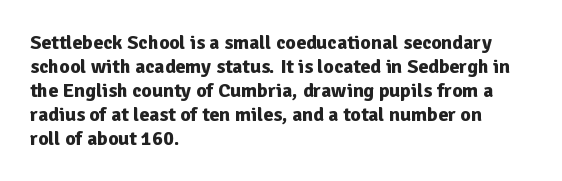
Q: Is the text bold? A: Yes.
Q: Is the text italic (slanted)? A: No, it is upright.
Q: Is the text underlined? A: No.
Q: How is the paragraph aligned? A: Left-aligned.
Q: Is the spacing between letters normal or unusually wide? A: Normal.
